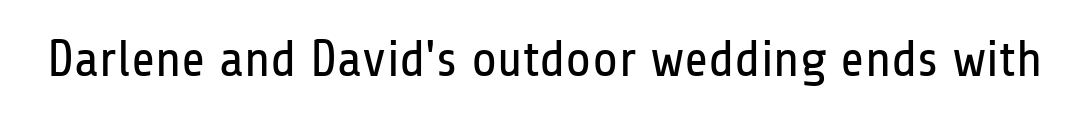
Q: Is the text bold? A: No.
Q: Is the text italic (slanted)? A: No, it is upright.
Q: Is the typeface a serif or a sans-serif typeface? A: Sans-serif.
Q: Is the text underlined? A: No.
Q: Is the spacing between letters normal or unusually wide? A: Normal.
Q: Width (condensed, normal, or wide)? A: Condensed.
Q: Stroke contrast? A: Low.
Q: x-height? A: Medium.
Q: Monospaced? A: No.
